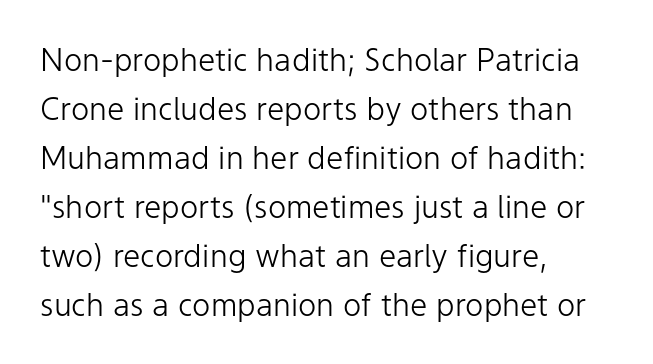
The text block is weighted toward the left margin, trailing off unevenly rightward. Baseline-to-baseline distance is the conventional proportion of letter height. In terms of posture, this sample is upright. Do the characters align in a grid? No, the font is proportional.
